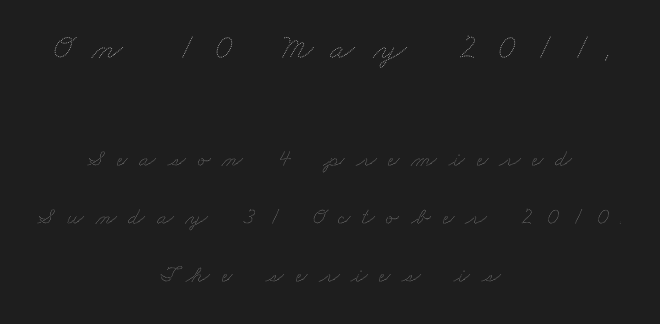
Q: Is the text bold? A: No.
Q: Is the text underlined? A: No.
Q: How is the paragraph aligned? A: Centered.
Q: Is the spacing between letters normal or unusually wide? A: Unusually wide.
Q: Is the spacing between lines tight, normal or loose? A: Loose.
Q: Which block of text is set in a larger size, the first (top) or the second (bottom)? A: The first (top) one.
Q: Width (condensed, normal, or wide)? A: Wide.
Q: Stroke contrast? A: Medium.
Q: x-height? A: Small.
Q: Monospaced? A: No.
